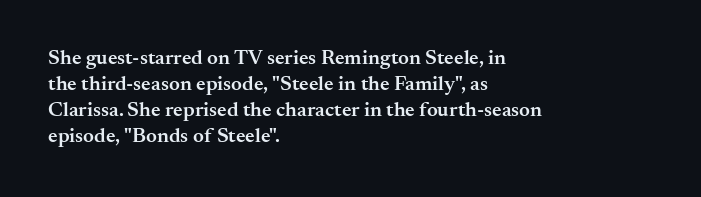
{"italic": "no", "bold": "semi", "underline": "no", "align": "left", "line_spacing_ratio": 1.24, "letter_spacing": "normal", "letter_spacing_em": 0.0, "glyph_px": 21}
